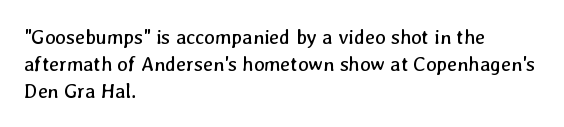
The image shows 20 px text type; set left-aligned, normal line spacing (1.35x), normal letter spacing, not underlined.
